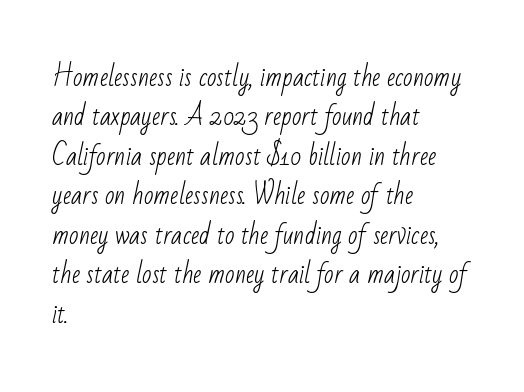
The image shows 25 px text type; set left-aligned, normal line spacing (1.58x), normal letter spacing, not underlined.
